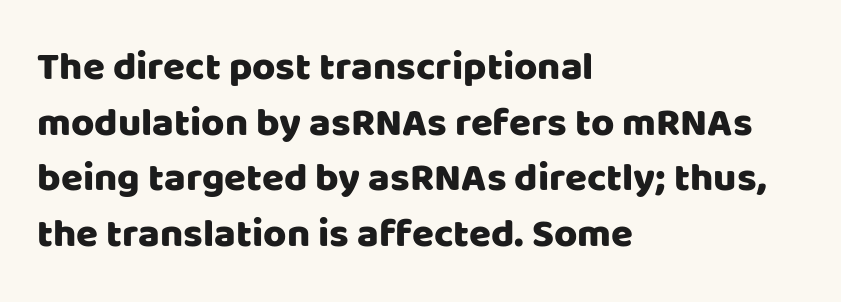
Q: Is the text italic (slanted)? A: No, it is upright.
Q: Is the typeface a serif or a sans-serif typeface? A: Sans-serif.
Q: Is the text underlined? A: No.
Q: How is the paragraph aligned? A: Left-aligned.
Q: Is the spacing between letters normal or unusually wide? A: Normal.
Q: Is the spacing between lines tight, normal or loose? A: Normal.
Q: Width (condensed, normal, or wide)? A: Normal.
Q: Stroke contrast? A: Low.
Q: x-height? A: Large.
Q: Monospaced? A: No.
